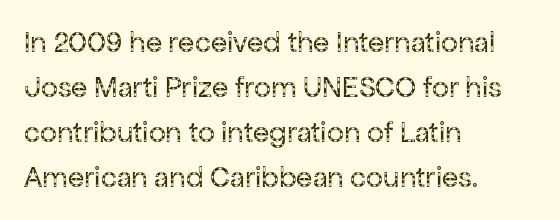
Is this a heavy cut? Hardly; it is regular or lighter. This is sans-serif lettering, the kind often seen on screens and signage. The rows are spaced the way most documents space them. Characters follow at the spacing the type designer built in.
